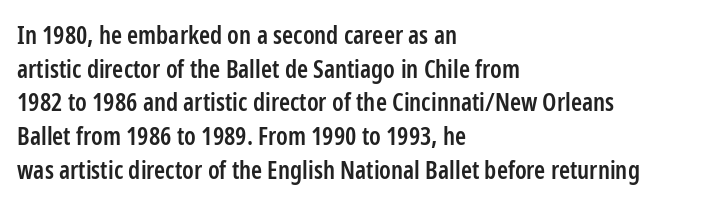
Q: Is the text bold? A: Semi-bold.
Q: Is the text italic (slanted)? A: No, it is upright.
Q: Is the text underlined? A: No.
Q: How is the paragraph aligned? A: Left-aligned.
Q: Is the spacing between letters normal or unusually wide? A: Normal.
Q: Is the spacing between lines tight, normal or loose? A: Normal.
